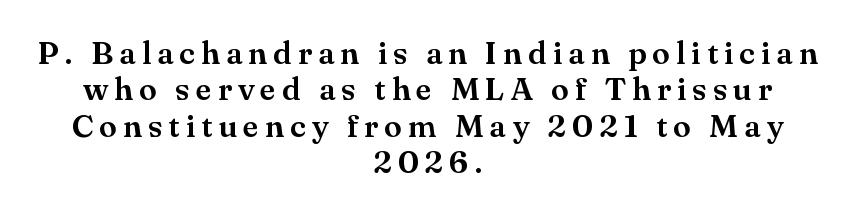
The image shows 32 px serif type, upright; set centered, tight line spacing (1.14x), not underlined; medium stroke contrast and a small x-height.
